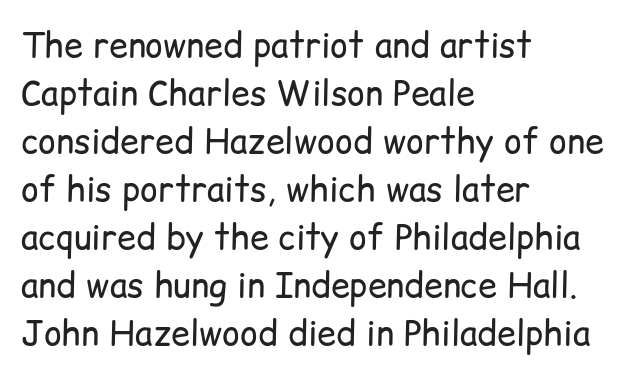
{"serif": "no", "italic": "no", "bold": "no", "weight": "regular", "width": "normal", "stroke_contrast": "low", "x_height": "medium", "monospaced": "no", "underline": "no", "align": "left", "line_spacing": "normal", "line_spacing_ratio": 1.41, "letter_spacing": "normal", "letter_spacing_em": 0.0, "glyph_px": 34}
